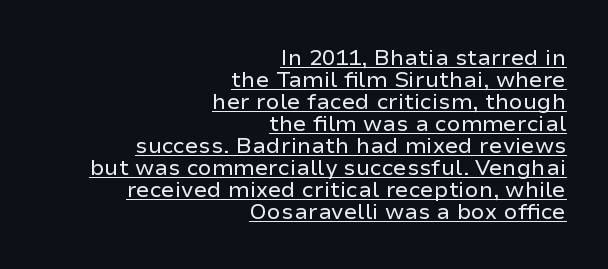
{"italic": "no", "bold": "no", "underline": "yes", "align": "right", "line_spacing": "tight", "line_spacing_ratio": 1.0, "letter_spacing": "normal", "letter_spacing_em": 0.0, "glyph_px": 22}
